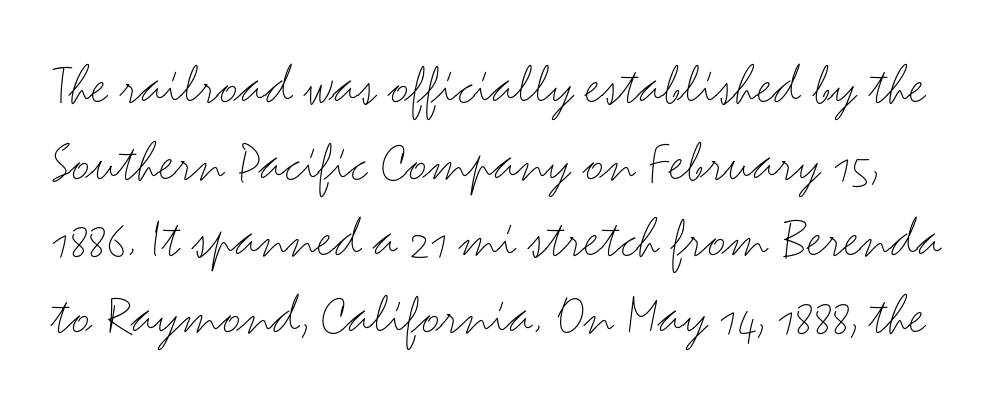
The letters carry no serifs — their stems end cleanly without finishing strokes. This reads as an unemphasized weight, regular at the heaviest. The passage shown is typed in a proportional face where columns would drift. The space between consecutive lines is moderate.
